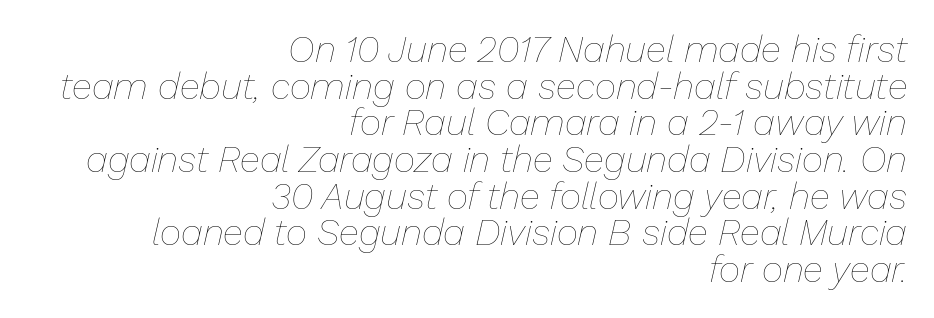
Q: Is the text bold? A: No.
Q: Is the text italic (slanted)? A: Yes, it leans right by about 13 degrees.
Q: Is the text underlined? A: No.
Q: How is the paragraph aligned? A: Right-aligned.
Q: Is the spacing between letters normal or unusually wide? A: Normal.
Q: Is the spacing between lines tight, normal or loose? A: Tight.
Q: Width (condensed, normal, or wide)? A: Normal.
Q: Stroke contrast? A: Low.
Q: x-height? A: Medium.
Q: Monospaced? A: No.
